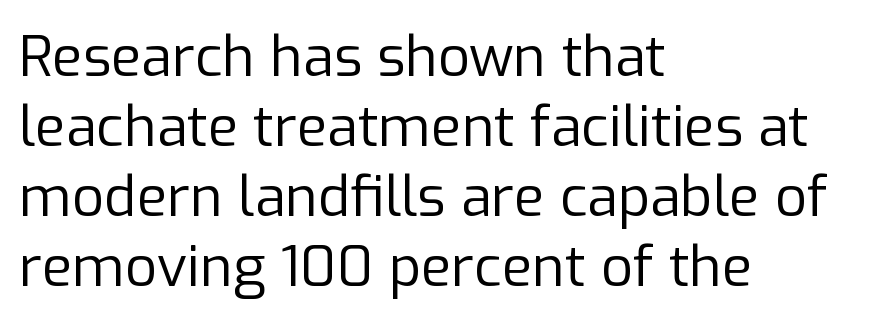
{"serif": "no", "italic": "no", "bold": "no", "weight": "regular", "width": "normal", "stroke_contrast": "low", "x_height": "medium", "monospaced": "no", "underline": "no", "align": "left", "line_spacing": "normal", "line_spacing_ratio": 1.25, "letter_spacing": "normal", "letter_spacing_em": 0.0, "glyph_px": 56}
